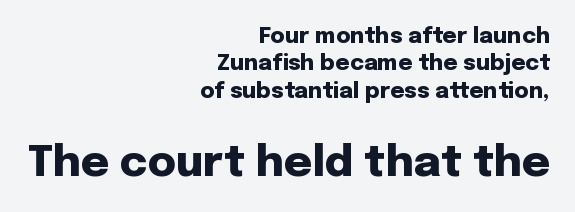
Italic? Not at all — the glyphs are vertical. The face used here is rendered with its standard letterfit. Where is the straight margin? On the right. Does the bottom block carry the larger type? Yes, it does.
